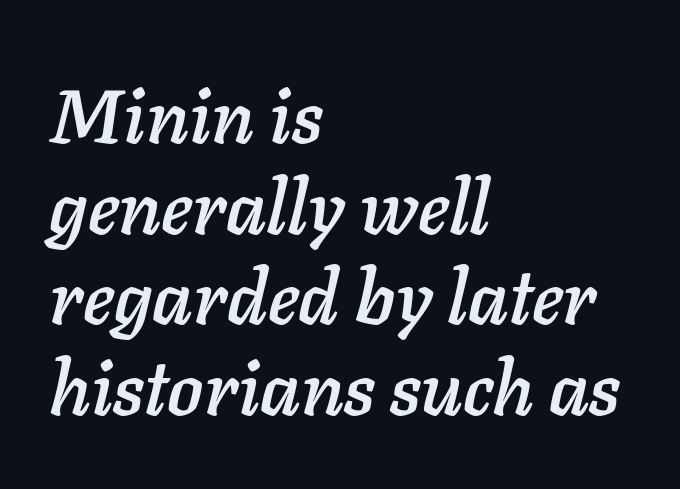
{"italic": "yes", "lean": "right", "slant_degrees": 11, "width": "normal", "stroke_contrast": "low", "x_height": "medium", "monospaced": "no", "underline": "no", "align": "left", "line_spacing_ratio": 1.21, "letter_spacing": "normal", "letter_spacing_em": 0.0, "glyph_px": 75}
